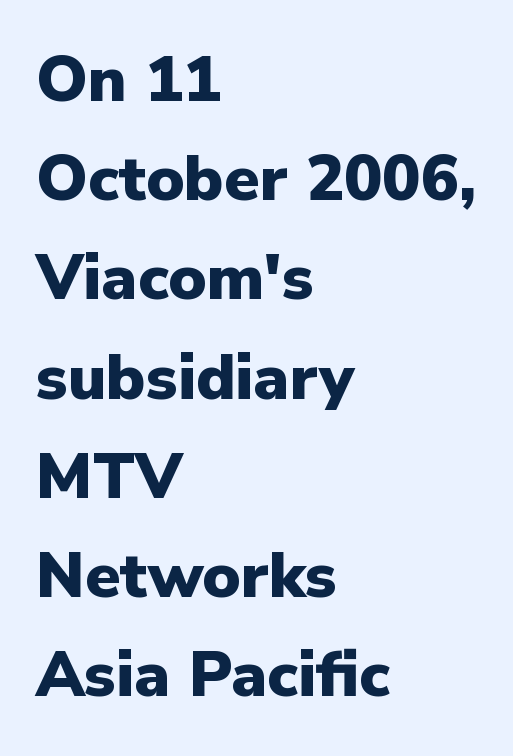
The image shows 64 px heavy sans-serif type, upright; set left-aligned, normal line spacing (1.55x), normal letter spacing, not underlined; low stroke contrast and a medium x-height.
